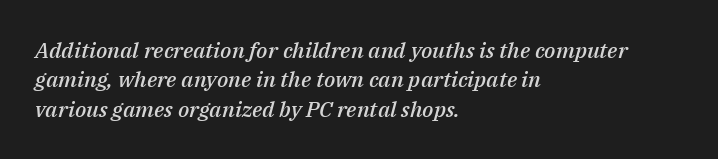
Caption: semibold face, moderately heavy strokes. The type is set solid horizontally, with unmodified tracking. The space directly below the letters is spotless. Tall strokes in this sample are angled rather than plumb. If you measured baseline to baseline, you'd find a middling distance.
